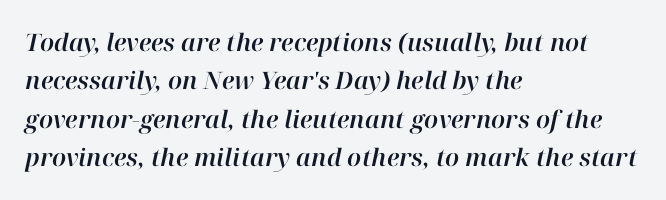
The image shows 24 px text type, italic (leaning right); set left-aligned, normal line spacing (1.6x), normal letter spacing, not underlined.
